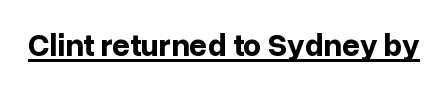
Q: Is the text bold? A: Yes.
Q: Is the text italic (slanted)? A: No, it is upright.
Q: Is the typeface a serif or a sans-serif typeface? A: Sans-serif.
Q: Is the text underlined? A: Yes.
Q: Is the spacing between letters normal or unusually wide? A: Normal.
Q: Width (condensed, normal, or wide)? A: Normal.
Q: Stroke contrast? A: Low.
Q: x-height? A: Medium.
Q: Monospaced? A: No.
